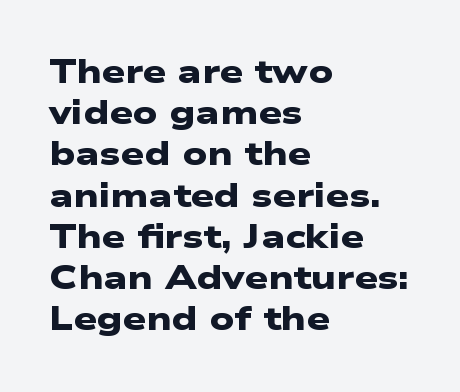
Q: Is the text bold? A: Yes.
Q: Is the typeface a serif or a sans-serif typeface? A: Sans-serif.
Q: Is the text underlined? A: No.
Q: How is the paragraph aligned? A: Left-aligned.
Q: Is the spacing between letters normal or unusually wide? A: Normal.
Q: Is the spacing between lines tight, normal or loose? A: Normal.
Q: Width (condensed, normal, or wide)? A: Wide.
Q: Stroke contrast? A: Low.
Q: x-height? A: Medium.
Q: Monospaced? A: No.
